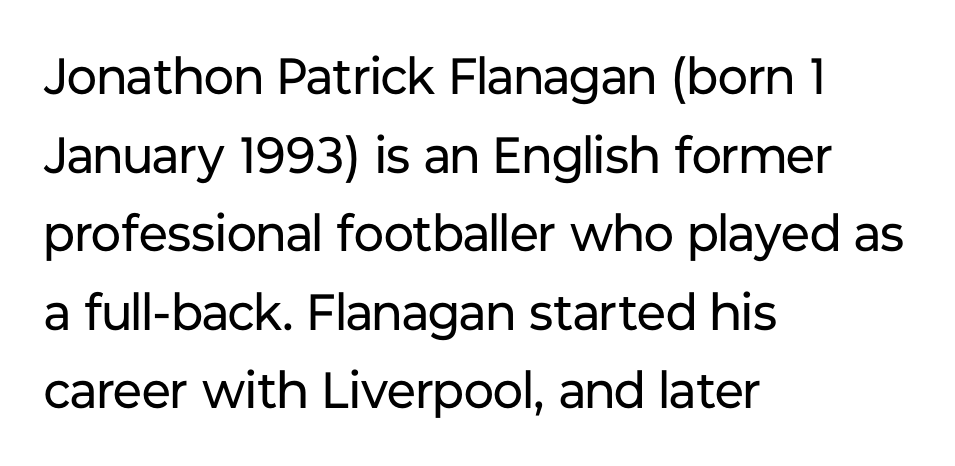
The letters advance in unequal steps, a hallmark of proportional type. The typography opts for an upright posture over an oblique one. Is there much room between lines? A standard amount, neither cramped nor airy. Caption: multi-line text, flush left, ragged right. Regarding serifs, this sample does without them. Bold? No — there's no thickening of the strokes.
